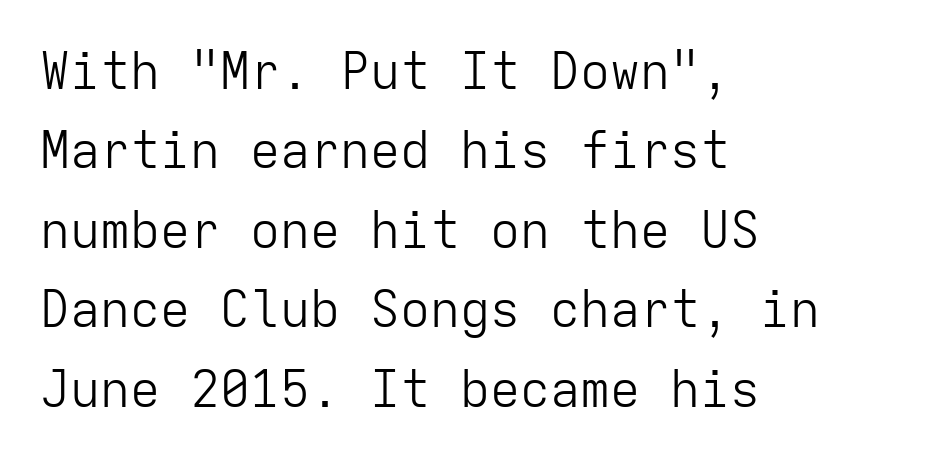
{"serif": "no", "italic": "no", "bold": "no", "weight": "light", "width": "normal", "stroke_contrast": "low", "x_height": "medium", "monospaced": "yes", "underline": "no", "align": "left", "line_spacing": "normal", "line_spacing_ratio": 1.59, "letter_spacing": "normal", "letter_spacing_em": 0.0, "glyph_px": 50}
